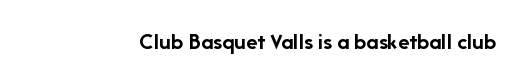
What stands out about the letter spacing? Nothing — it is the standard amount. Upright lettering throughout. Bold? Absolutely — the strokes are thick and heavy. The glyphs are unaccompanied by any horizontal stroke below them.
